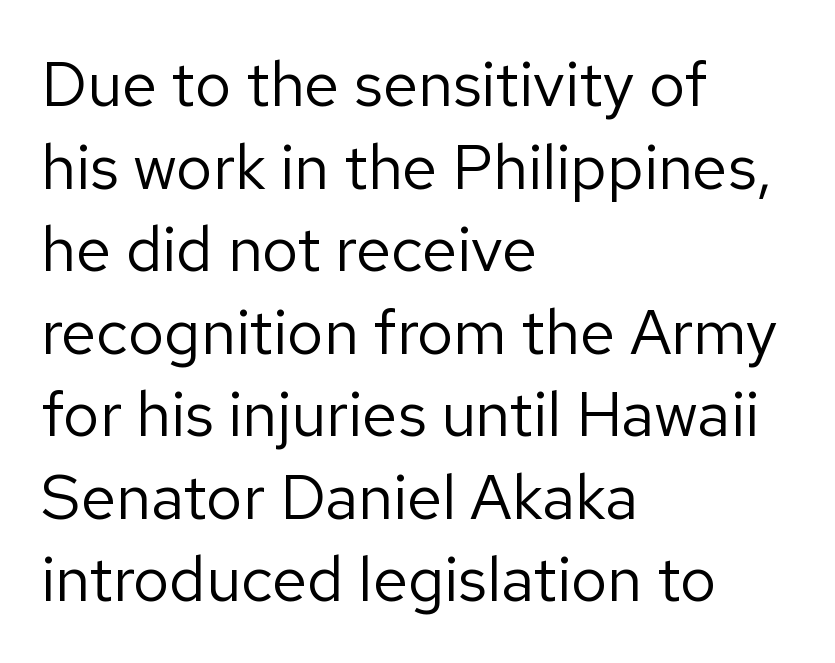
{"serif": "no", "italic": "no", "bold": "no", "weight": "regular", "width": "normal", "stroke_contrast": "low", "x_height": "medium", "monospaced": "no", "underline": "no", "align": "left", "line_spacing": "normal", "line_spacing_ratio": 1.31, "letter_spacing": "normal", "letter_spacing_em": 0.0, "glyph_px": 63}
